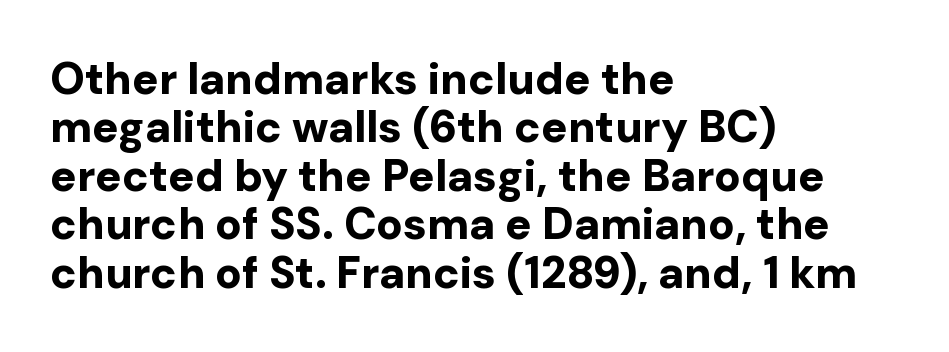
Q: Is the text bold? A: Yes.
Q: Is the text italic (slanted)? A: No, it is upright.
Q: Is the typeface a serif or a sans-serif typeface? A: Sans-serif.
Q: Is the text underlined? A: No.
Q: How is the paragraph aligned? A: Left-aligned.
Q: Is the spacing between letters normal or unusually wide? A: Normal.
Q: Is the spacing between lines tight, normal or loose? A: Tight.
Q: Width (condensed, normal, or wide)? A: Normal.
Q: Stroke contrast? A: Low.
Q: x-height? A: Medium.
Q: Monospaced? A: No.
